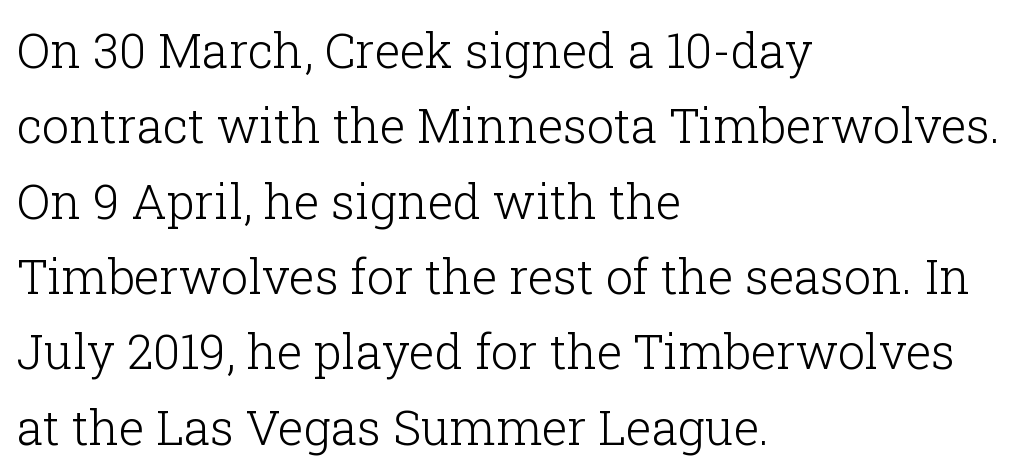
Q: Is the text bold? A: No.
Q: Is the text italic (slanted)? A: No, it is upright.
Q: Is the typeface a serif or a sans-serif typeface? A: Serif.
Q: Is the text underlined? A: No.
Q: How is the paragraph aligned? A: Left-aligned.
Q: Is the spacing between letters normal or unusually wide? A: Normal.
Q: Is the spacing between lines tight, normal or loose? A: Normal.
Q: Width (condensed, normal, or wide)? A: Normal.
Q: Stroke contrast? A: Low.
Q: x-height? A: Medium.
Q: Monospaced? A: No.
